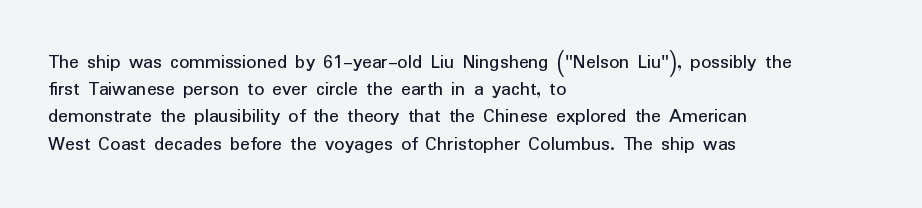
The image shows 20 px text type, upright; set left-aligned, normal line spacing (1.36x), normal letter spacing, not underlined.
